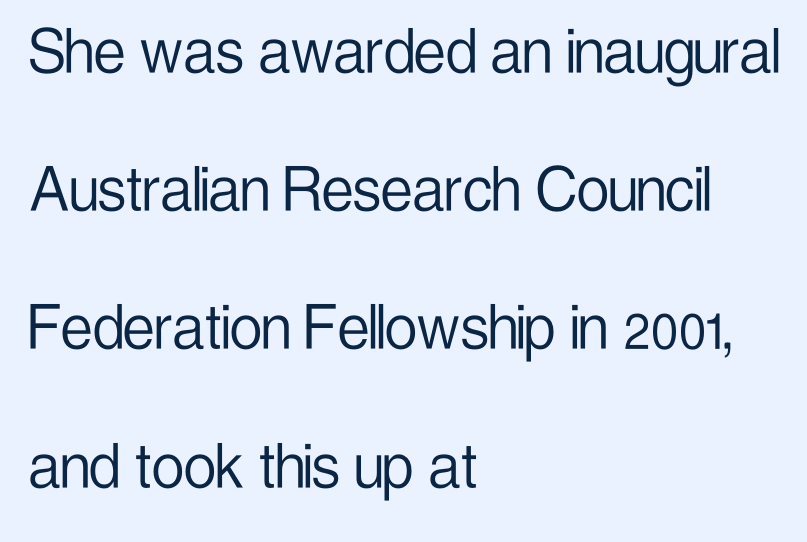
Q: Is the text bold? A: No.
Q: Is the text italic (slanted)? A: No, it is upright.
Q: Is the typeface a serif or a sans-serif typeface? A: Sans-serif.
Q: Is the text underlined? A: No.
Q: How is the paragraph aligned? A: Left-aligned.
Q: Is the spacing between letters normal or unusually wide? A: Normal.
Q: Is the spacing between lines tight, normal or loose? A: Loose.
Q: Width (condensed, normal, or wide)? A: Condensed.
Q: Stroke contrast? A: Low.
Q: x-height? A: Medium.
Q: Monospaced? A: No.
